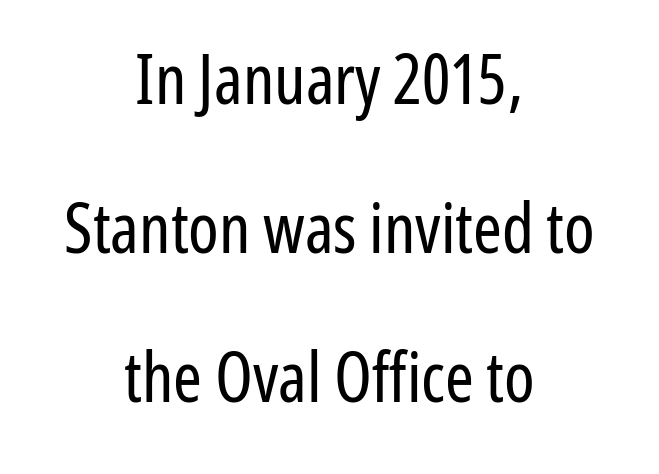
Line starts and ends both wander, symmetrically. Loosely led — the rows are spread out. Stem width sits at or under what a default text font uses. You can tell it's not italic because the verticals are truly vertical. Each word holds together tightly as a unit, with standard inter-letter gaps. No word sits above an underline.
